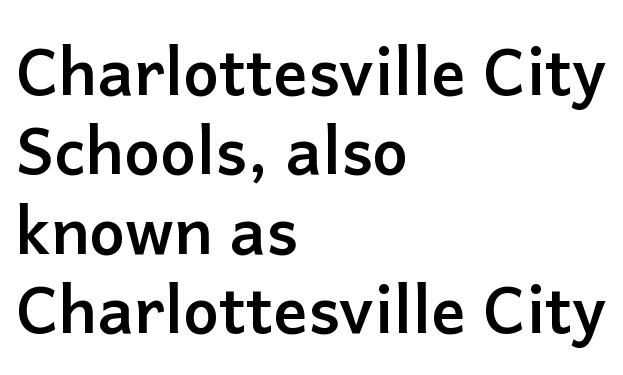
{"serif": "no", "italic": "no", "bold": "yes", "weight": "semibold", "width": "normal", "stroke_contrast": "low", "x_height": "medium", "monospaced": "no", "underline": "no", "align": "left", "line_spacing_ratio": 1.24, "letter_spacing": "normal", "letter_spacing_em": 0.0, "glyph_px": 64}
